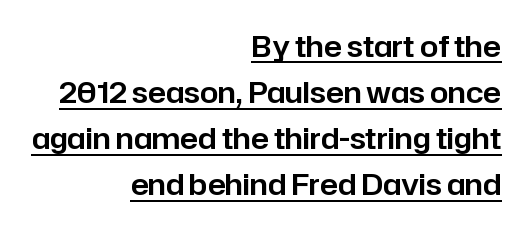
{"serif": "no", "italic": "no", "width": "normal", "stroke_contrast": "low", "x_height": "medium", "monospaced": "no", "underline": "yes", "align": "right", "line_spacing": "normal", "line_spacing_ratio": 1.59, "letter_spacing": "normal", "letter_spacing_em": 0.0, "glyph_px": 29}
